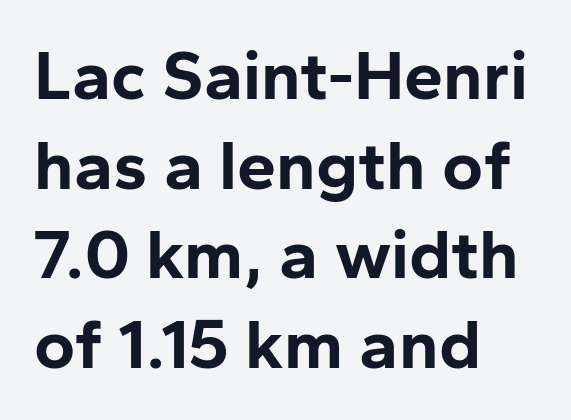
Compared with a centered layout, this one pins lines to the left instead. Nobody touched the tracking dial on this one. Typographic density is high because the face is bold. No feet cap the strokes, marking this as sans-serif type.
